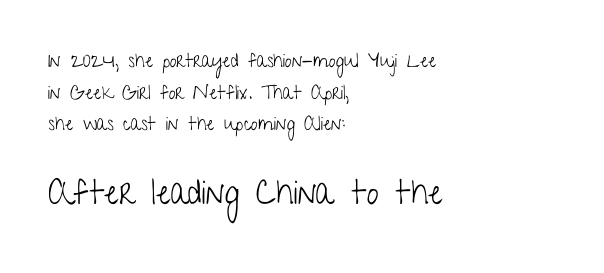
The image shows 34 px light, condensed sans-serif type, upright; set left-aligned, normal line spacing (1.66x), normal letter spacing, not underlined; the second (bottom) block is 1.79x larger; low stroke contrast and a medium x-height.
